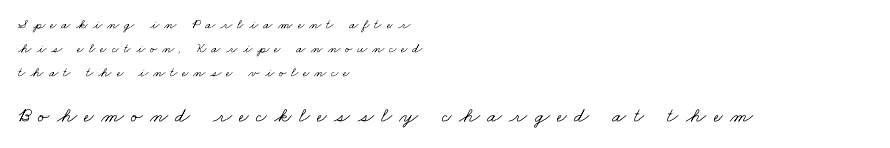
Ink coverage per letter is moderate at most. This sample uses expanded letter spacing, leaving extra air between glyphs. Scale increases going downward across the two blocks. Teacher's note: observe the even left margin — that is flush-left alignment. Underlining? Definitely not there.
